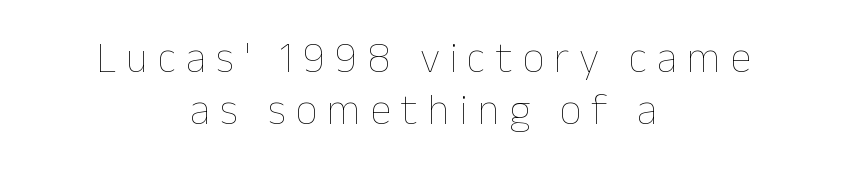
{"italic": "no", "bold": "no", "weight": "thin", "width": "normal", "stroke_contrast": "low", "x_height": "medium", "monospaced": "no", "underline": "no", "align": "center", "line_spacing_ratio": 1.21, "letter_spacing": "wide", "letter_spacing_em": 0.23, "glyph_px": 43}
